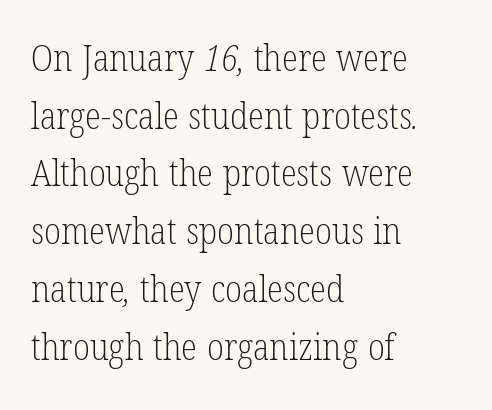
{"serif": "yes", "bold": "no", "weight": "light", "width": "condensed", "stroke_contrast": "low", "x_height": "medium", "monospaced": "no", "underline": "no", "align": "left", "line_spacing": "normal", "line_spacing_ratio": 1.56, "letter_spacing": "normal", "letter_spacing_em": 0.0, "glyph_px": 37}
